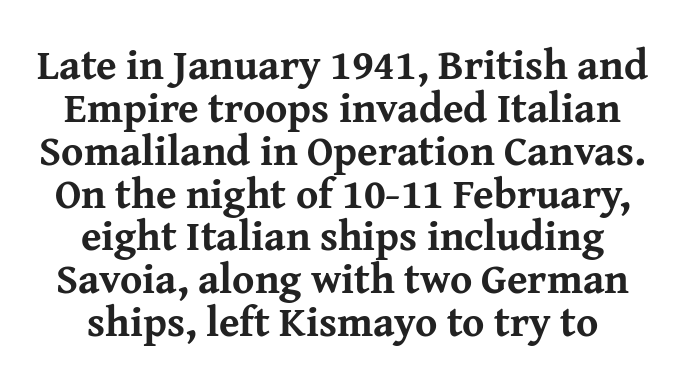
Each row of text sits above clean, open space. This sample uses plain, unmodified letter spacing. Leftover space on each line is divided equally before and after the words. Here the designer chose a conventional face with non-uniform glyph widths. Set as a true bold cut, around the 700 mark.
